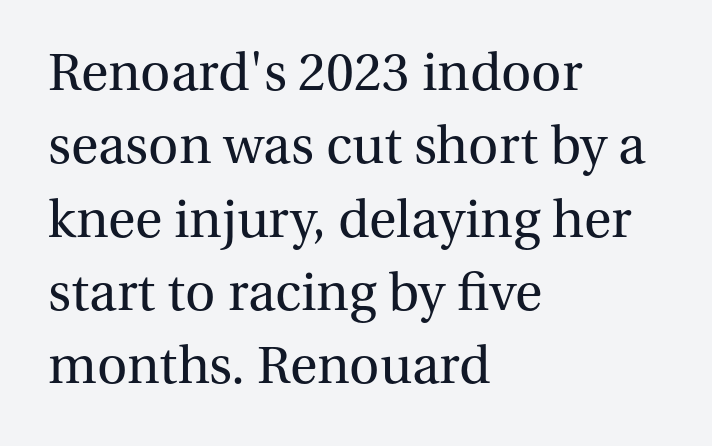
This sample has the flowing, uneven cadence of proportional lettering. Nobody touched the tracking dial on this one. Which margin do the lines hug? The left one — the right edge is uneven. Compared with typical paragraphs, the rows here are spaced about the same. No extra ink here — the face is not bold.
